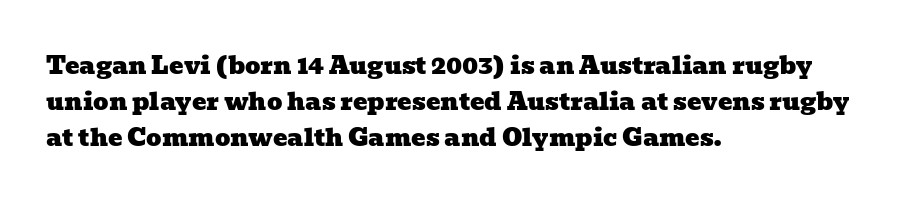
The image shows 24 px text type; set left-aligned, normal line spacing (1.51x), normal letter spacing, not underlined.
